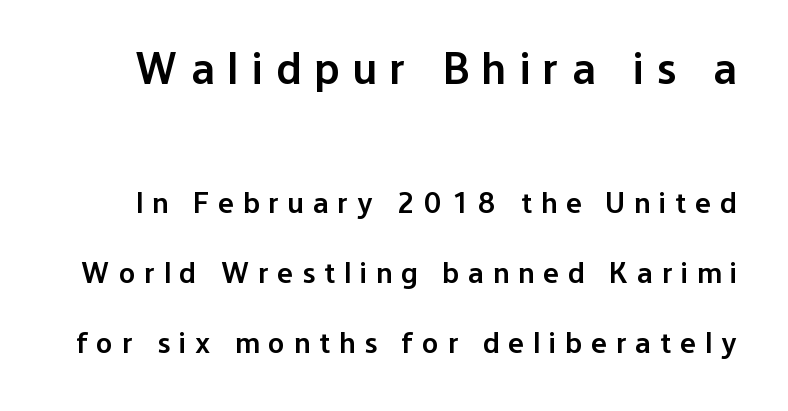
{"serif": "no", "italic": "no", "bold": "semi", "weight": "semibold", "width": "normal", "stroke_contrast": "low", "x_height": "medium", "monospaced": "no", "underline": "no", "line_spacing": "loose", "line_spacing_ratio": 2.32, "letter_spacing": "wide", "letter_spacing_em": 0.3, "larger_block": "first", "size_ratio": 1.5, "glyph_px": 45}
